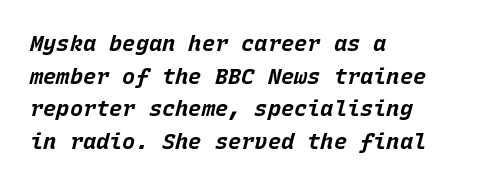
Nobody drew a line under any word here. Layout note: lines flush left. Is the letter spacing exaggerated? No — it looks like the ordinary default. Every letter is thick-stroked: bold, no question. This is oblique type, the kind used for emphasis or titles. Honestly, the row spacing looks completely unremarkable.
